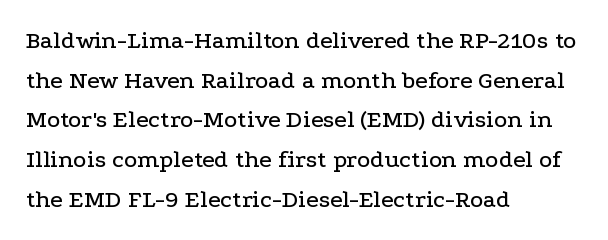
Words appear dense and cohesive because spacing is normal. Italic? Not at all — the glyphs are vertical. Horizontally, the lines are justified to the leading edge only. Leading matches the norm, producing a regular column. Each row of text sits above clean, open space.
